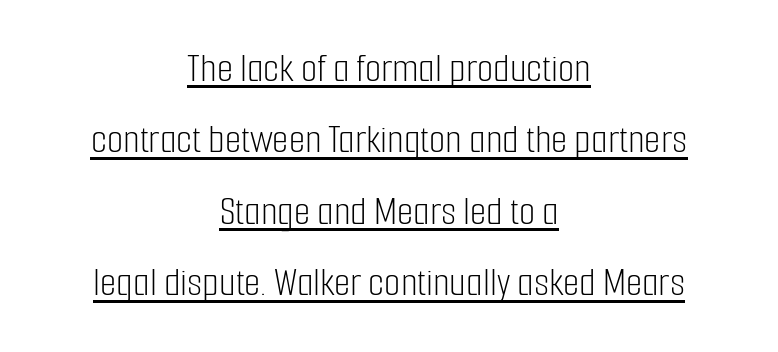
{"serif": "no", "italic": "no", "bold": "no", "weight": "light", "width": "condensed", "stroke_contrast": "low", "x_height": "medium", "monospaced": "no", "underline": "yes", "align": "center", "line_spacing": "normal", "line_spacing_ratio": 1.7, "letter_spacing": "normal", "letter_spacing_em": 0.0, "glyph_px": 42}
